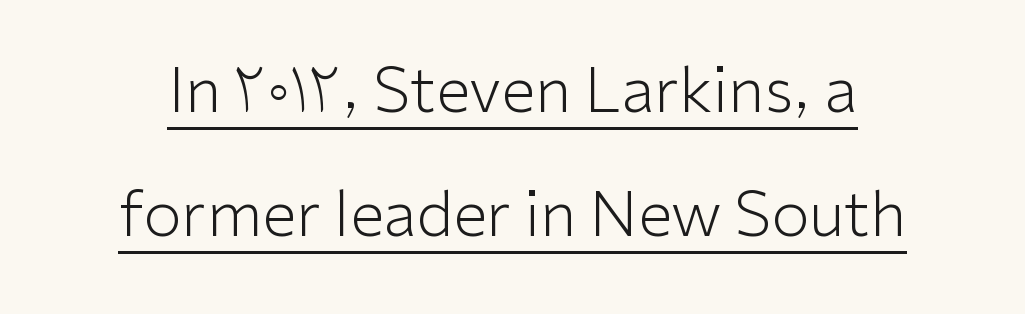
Q: Is the text bold? A: No.
Q: Is the text italic (slanted)? A: No, it is upright.
Q: Is the typeface a serif or a sans-serif typeface? A: Sans-serif.
Q: Is the text underlined? A: Yes.
Q: How is the paragraph aligned? A: Centered.
Q: Is the spacing between letters normal or unusually wide? A: Normal.
Q: Is the spacing between lines tight, normal or loose? A: Loose.
Q: Width (condensed, normal, or wide)? A: Normal.
Q: Stroke contrast? A: Low.
Q: x-height? A: Medium.
Q: Monospaced? A: No.
